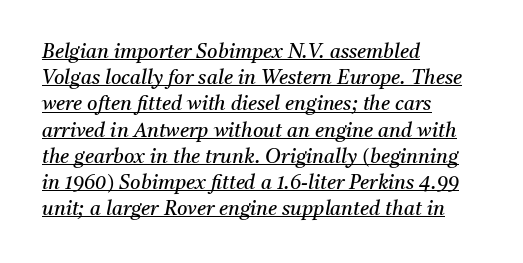
{"italic": "yes", "lean": "right", "slant_degrees": 11, "bold": "no", "underline": "yes", "align": "left", "line_spacing": "normal", "line_spacing_ratio": 1.31, "letter_spacing": "normal", "letter_spacing_em": 0.0, "glyph_px": 20}
